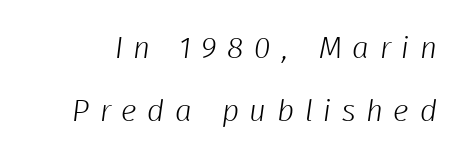
{"serif": "no", "bold": "no", "weight": "light", "width": "normal", "stroke_contrast": "low", "x_height": "medium", "monospaced": "no", "underline": "no", "line_spacing": "loose", "line_spacing_ratio": 2.1, "letter_spacing": "wide", "letter_spacing_em": 0.35, "glyph_px": 30}
